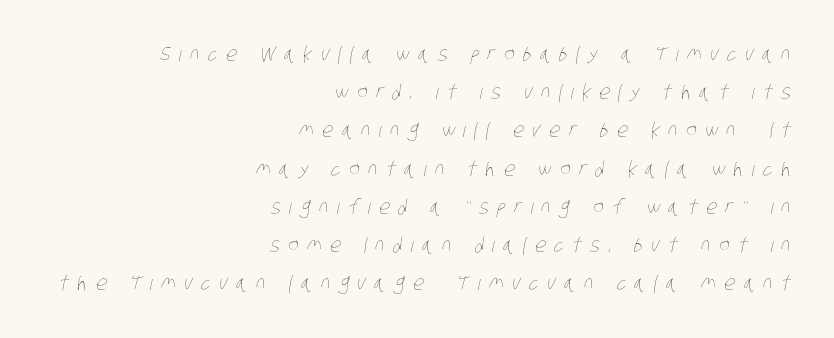
Q: Is the text bold? A: No.
Q: Is the text underlined? A: No.
Q: How is the paragraph aligned? A: Right-aligned.
Q: Is the spacing between letters normal or unusually wide? A: Unusually wide.
Q: Is the spacing between lines tight, normal or loose? A: Loose.
